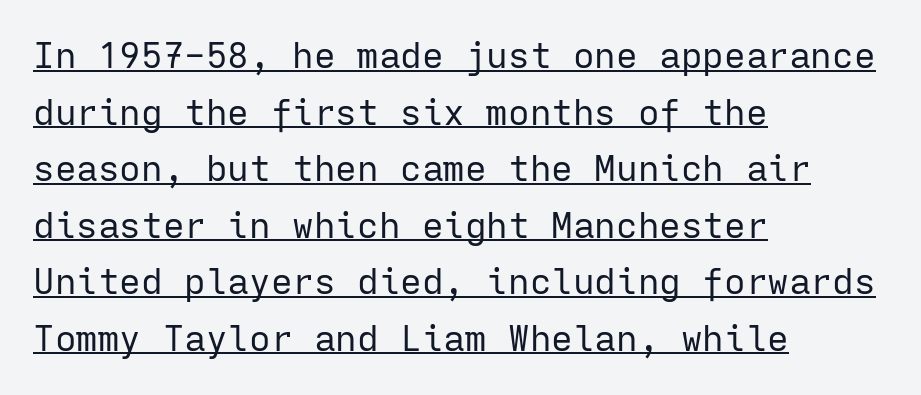
Q: Is the text bold? A: No.
Q: Is the text italic (slanted)? A: No, it is upright.
Q: Is the typeface a serif or a sans-serif typeface? A: Sans-serif.
Q: Is the text underlined? A: Yes.
Q: How is the paragraph aligned? A: Left-aligned.
Q: Is the spacing between letters normal or unusually wide? A: Normal.
Q: Is the spacing between lines tight, normal or loose? A: Normal.
Q: Width (condensed, normal, or wide)? A: Normal.
Q: Stroke contrast? A: Low.
Q: x-height? A: Medium.
Q: Monospaced? A: Yes.
